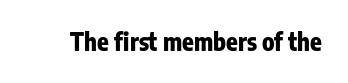
What stands out about the letter spacing? Nothing — it is the standard amount. Upright lettering throughout. Bold? Absolutely — the strokes are thick and heavy. The glyphs are unaccompanied by any horizontal stroke below them.
